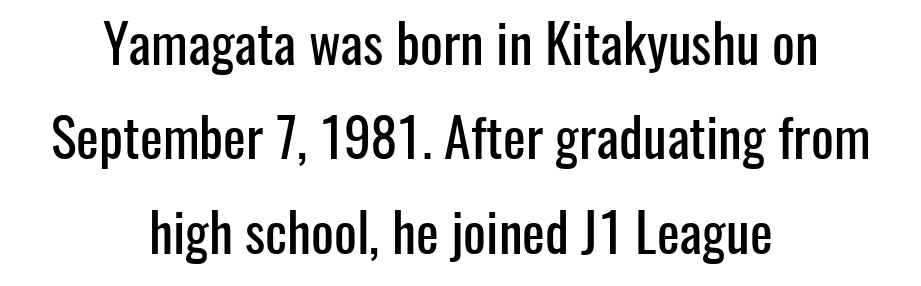
{"serif": "no", "italic": "no", "width": "condensed", "stroke_contrast": "low", "x_height": "medium", "monospaced": "no", "underline": "no", "align": "center", "line_spacing_ratio": 1.75, "letter_spacing": "normal", "letter_spacing_em": 0.0, "glyph_px": 54}
